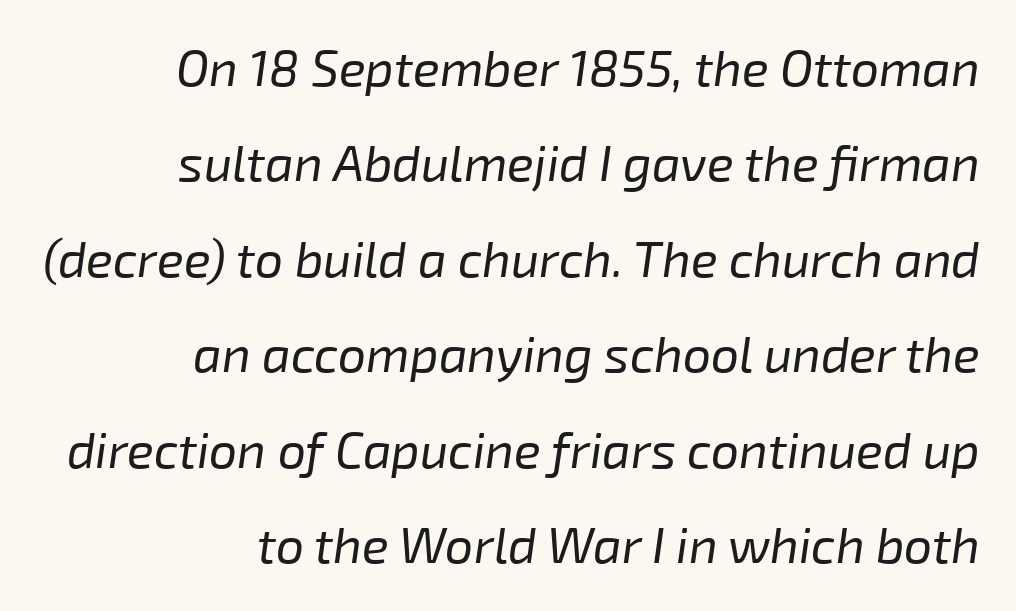
Bare-footed words on every line. These lines keep a tight, regular rhythm from letter to letter. The whole block is typeset with a tilt. Is the stroke heavy? The answer is a plain regular-or-lighter.
